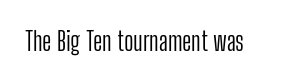
The image shows 26 px text type, upright; set normal letter spacing, not underlined.
